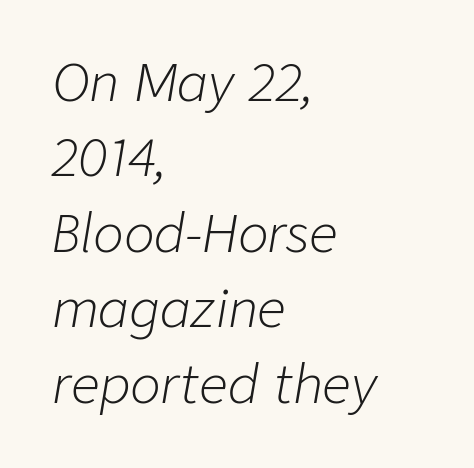
The image shows 51 px light type, italic (leaning right); set left-aligned, normal line spacing (1.48x), normal letter spacing, not underlined; low stroke contrast and a medium x-height.
